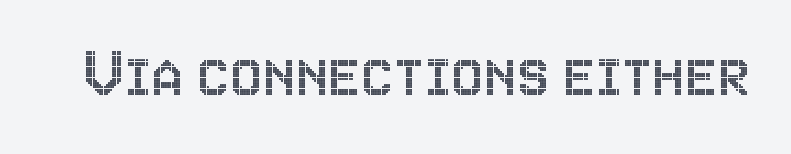
Q: Is the text italic (slanted)? A: No, it is upright.
Q: Is the text underlined? A: No.
Q: Is the spacing between letters normal or unusually wide? A: Normal.
Q: Width (condensed, normal, or wide)? A: Condensed.
Q: x-height? A: Large.
Q: Monospaced? A: No.
